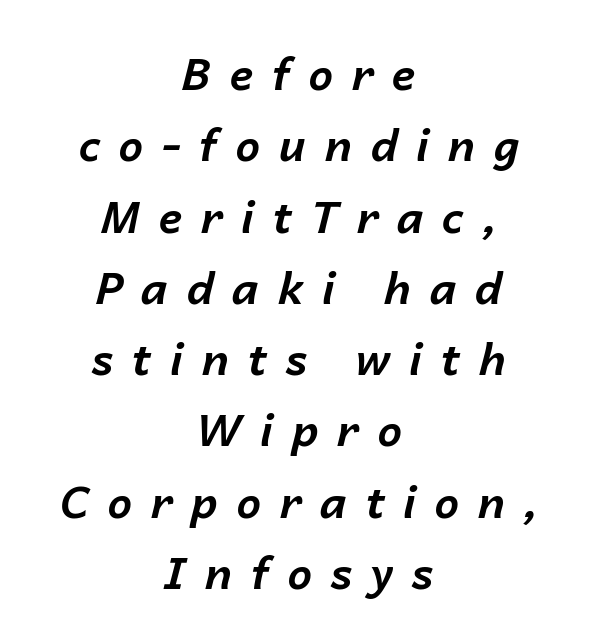
You can tell it's italic because the verticals aren't actually vertical. The baseline area is clear. The tracking reads as deliberately expanded to a designer's eye. Weight check: bold — yes, fully. A typesetter would call this proportional, since set widths differ per character.
